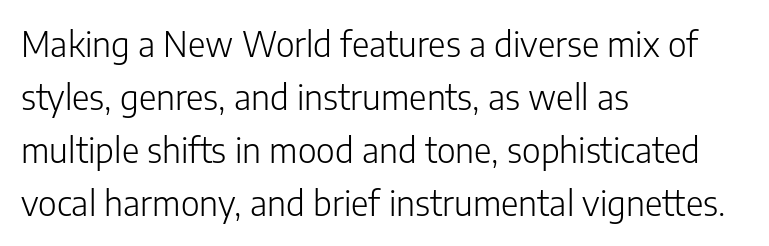
The rendering uses a moderate line-height, typical for paragraphs. Typeset ragged right — the left edge is the straight one. Designer's note — italics off, roman on. A light-to-regular cut is what we see here. The face used here is proportionally spaced, like ordinary book or web type. To sum up the face: it is a sans, with no serifs.
